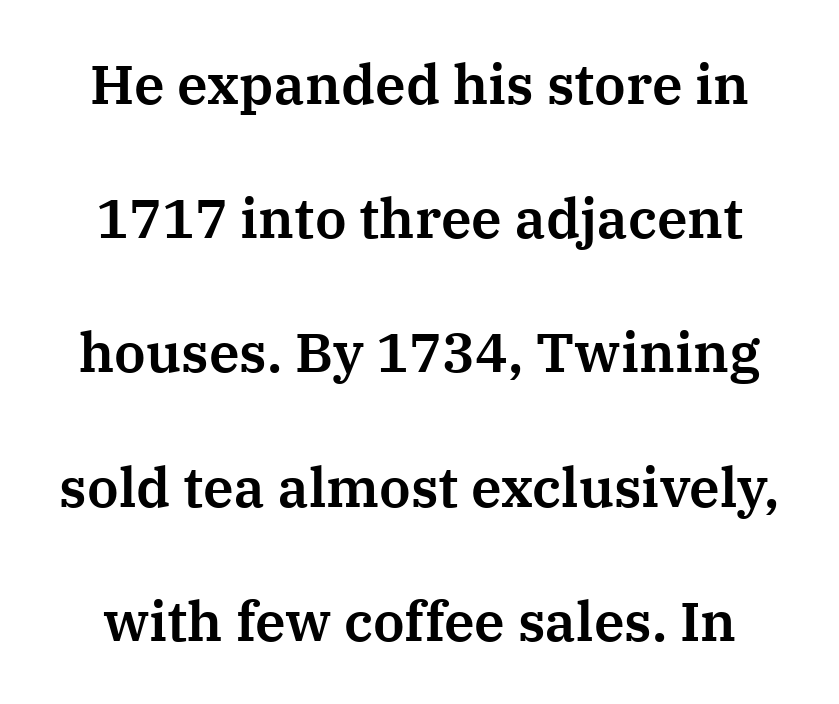
Stroke terminals: seriffed. Regarding leading, the lines here are spaced well apart. The letters advance in unequal steps, a hallmark of proportional type. You can tell it's not italic because the verticals are truly vertical.
